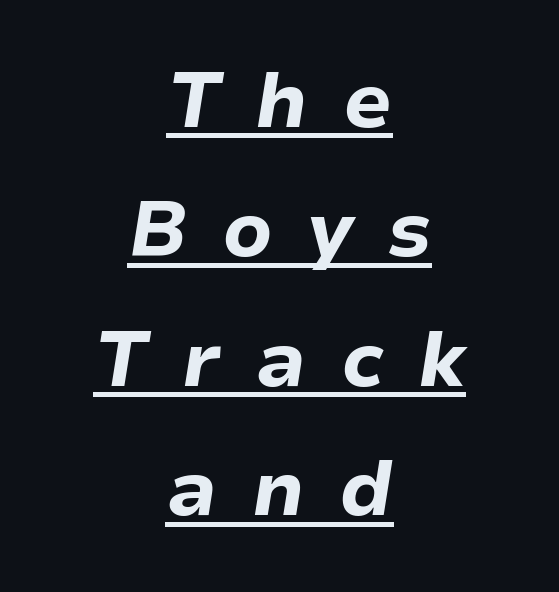
Loose tracking; the words dissolve into strings of separated letters. The rendering positions every line midway between the sides. Honestly, the underline is the first thing you notice here. Evenly set lines give the paragraph a standard silhouette. The passage shown is typed in a proportional face where columns would drift.
